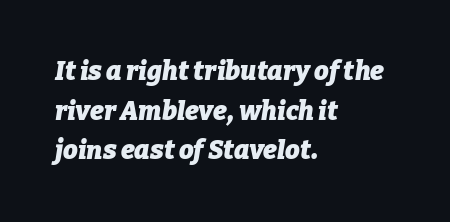
{"italic": "yes", "lean": "right", "slant_degrees": 9, "bold": "yes", "underline": "no", "align": "left", "line_spacing": "normal", "line_spacing_ratio": 1.52, "letter_spacing": "normal", "letter_spacing_em": 0.0, "glyph_px": 26}
